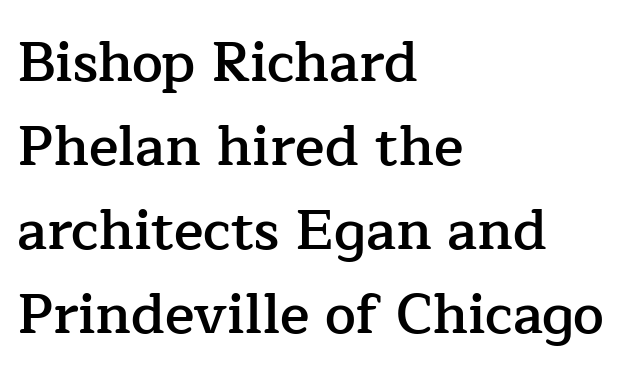
Q: Is the text bold? A: Semi-bold.
Q: Is the text italic (slanted)? A: No, it is upright.
Q: Is the typeface a serif or a sans-serif typeface? A: Serif.
Q: Is the text underlined? A: No.
Q: How is the paragraph aligned? A: Left-aligned.
Q: Is the spacing between letters normal or unusually wide? A: Normal.
Q: Is the spacing between lines tight, normal or loose? A: Normal.
Q: Width (condensed, normal, or wide)? A: Normal.
Q: Stroke contrast? A: Low.
Q: x-height? A: Medium.
Q: Monospaced? A: No.
